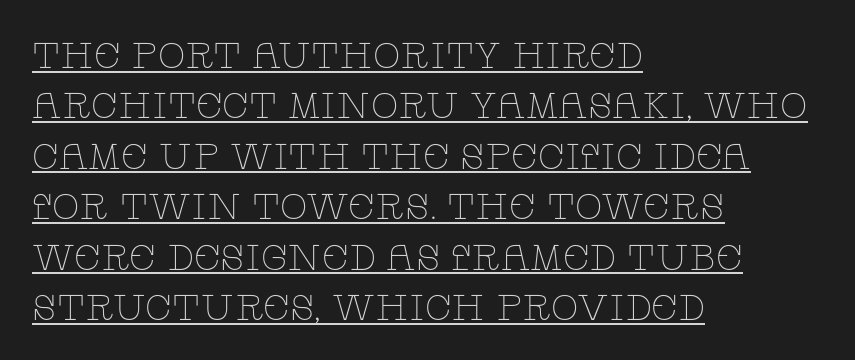
The leading is moderate, giving the passage an even texture. Note the varied advance widths — an 'i' is clearly narrower than an 'm'. Is there any slant? The stems are plumb. Typographically, this falls in the serif category. Caption: face not bold, strokes unweighted.
